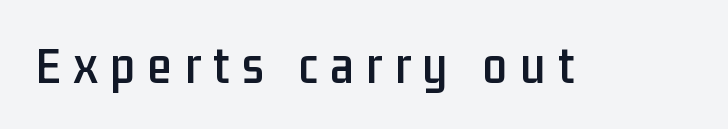
These lines have a slow, spaced-out rhythm from letter to letter. Is this a fixed-width face? No — the glyphs have proportional, varying widths. To sum up the face: it is a sans, with no serifs. Quick note: underline off. This sample uses an upright cut, with every glyph sitting square on the baseline.
